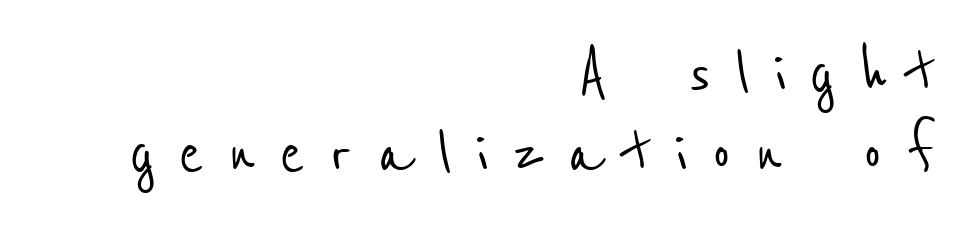
The image shows 75 px condensed sans-serif type; set right-aligned, tight line spacing (1.07x), unusually wide letter spacing (+0.32 em), not underlined; low stroke contrast and a medium x-height.
